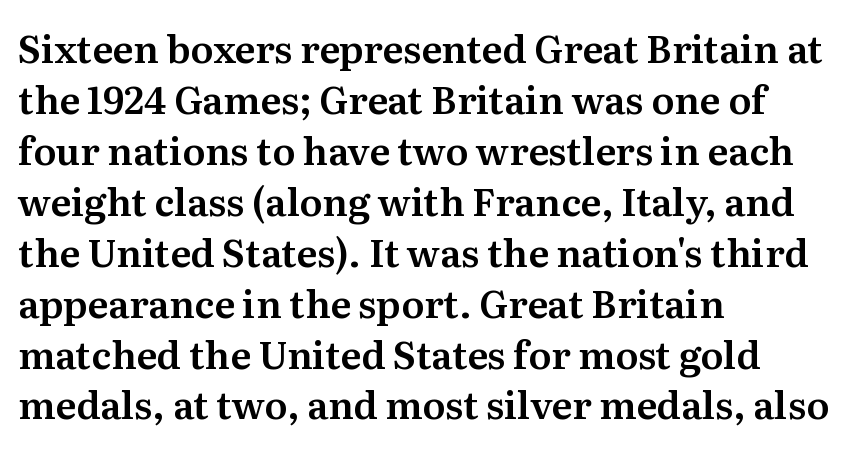
Q: Is the text italic (slanted)? A: No, it is upright.
Q: Is the typeface a serif or a sans-serif typeface? A: Serif.
Q: Is the text underlined? A: No.
Q: How is the paragraph aligned? A: Left-aligned.
Q: Is the spacing between letters normal or unusually wide? A: Normal.
Q: Is the spacing between lines tight, normal or loose? A: Normal.
Q: Width (condensed, normal, or wide)? A: Normal.
Q: Stroke contrast? A: Medium.
Q: x-height? A: Medium.
Q: Monospaced? A: No.
